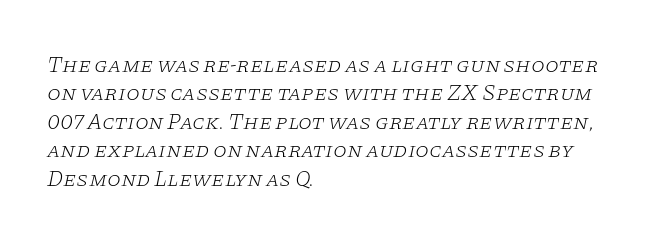
{"italic": "yes", "lean": "right", "slant_degrees": 11, "bold": "no", "underline": "no", "align": "left", "line_spacing": "normal", "line_spacing_ratio": 1.29, "letter_spacing": "normal", "letter_spacing_em": 0.0, "glyph_px": 22}
